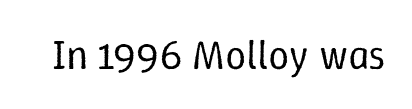
Q: Is the text bold? A: No.
Q: Is the text italic (slanted)? A: No, it is upright.
Q: Is the text underlined? A: No.
Q: Is the spacing between letters normal or unusually wide? A: Normal.
Q: Width (condensed, normal, or wide)? A: Normal.
Q: Stroke contrast? A: Low.
Q: x-height? A: Medium.
Q: Monospaced? A: No.
